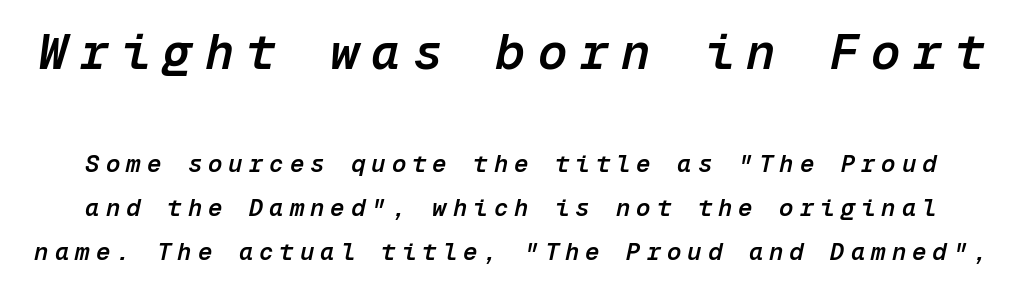
Q: Is the text bold? A: Semi-bold.
Q: Is the text italic (slanted)? A: Yes, it leans right by about 12 degrees.
Q: Is the text underlined? A: No.
Q: Is the spacing between letters normal or unusually wide? A: Unusually wide.
Q: Which block of text is set in a larger size, the first (top) or the second (bottom)? A: The first (top) one.
Q: Width (condensed, normal, or wide)? A: Normal.
Q: Stroke contrast? A: Low.
Q: x-height? A: Medium.
Q: Monospaced? A: Yes.
